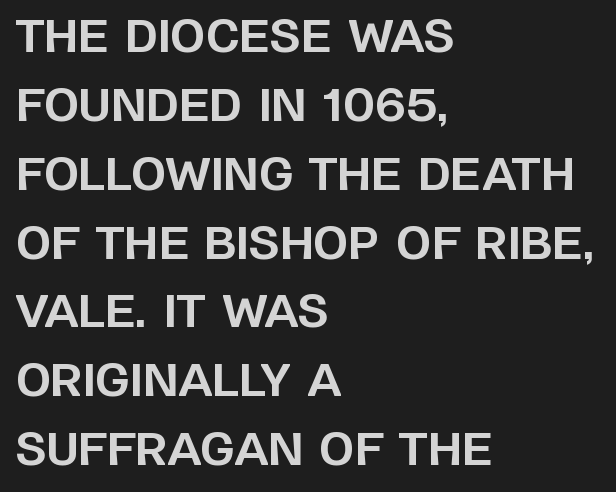
Q: Is the text bold? A: Yes.
Q: Is the text italic (slanted)? A: No, it is upright.
Q: Is the typeface a serif or a sans-serif typeface? A: Sans-serif.
Q: Is the text underlined? A: No.
Q: How is the paragraph aligned? A: Left-aligned.
Q: Is the spacing between letters normal or unusually wide? A: Normal.
Q: Is the spacing between lines tight, normal or loose? A: Normal.
Q: Width (condensed, normal, or wide)? A: Normal.
Q: Stroke contrast? A: Low.
Q: x-height? A: Large.
Q: Monospaced? A: No.
